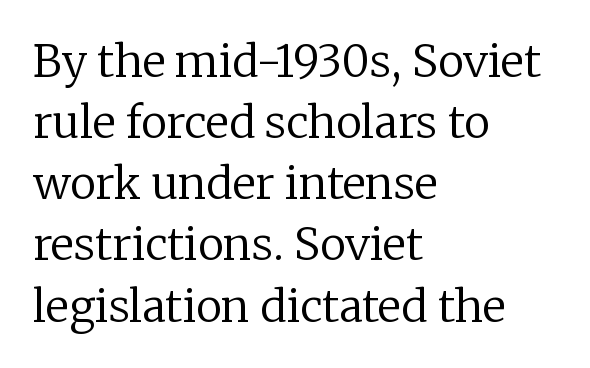
{"serif": "yes", "italic": "no", "bold": "no", "weight": "regular", "width": "normal", "stroke_contrast": "low", "x_height": "medium", "monospaced": "no", "underline": "no", "align": "left", "line_spacing": "normal", "line_spacing_ratio": 1.39, "letter_spacing": "normal", "letter_spacing_em": 0.0, "glyph_px": 44}
